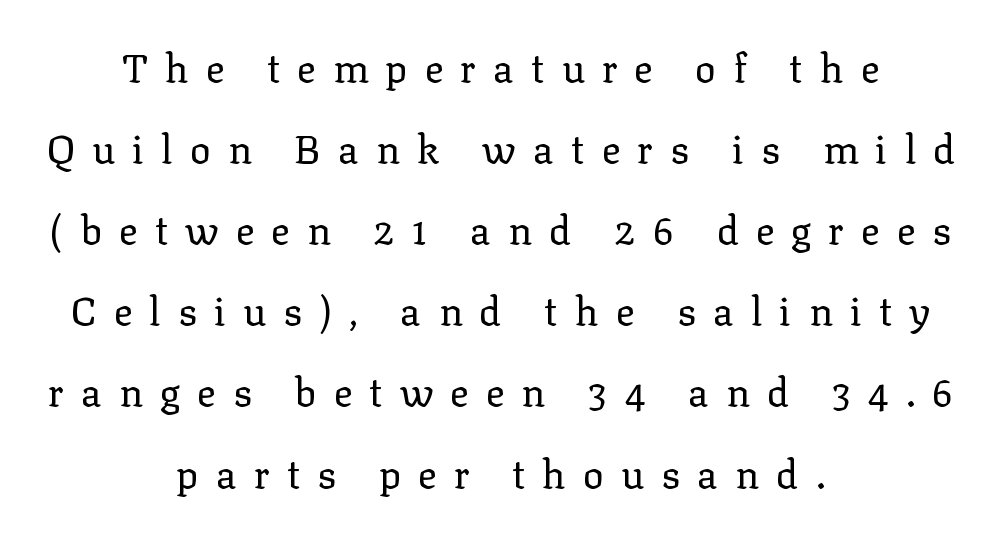
Q: Is the text bold? A: No.
Q: Is the text italic (slanted)? A: No, it is upright.
Q: Is the typeface a serif or a sans-serif typeface? A: Serif.
Q: Is the text underlined? A: No.
Q: How is the paragraph aligned? A: Centered.
Q: Is the spacing between letters normal or unusually wide? A: Unusually wide.
Q: Is the spacing between lines tight, normal or loose? A: Loose.
Q: Width (condensed, normal, or wide)? A: Normal.
Q: Stroke contrast? A: Low.
Q: x-height? A: Medium.
Q: Monospaced? A: No.
